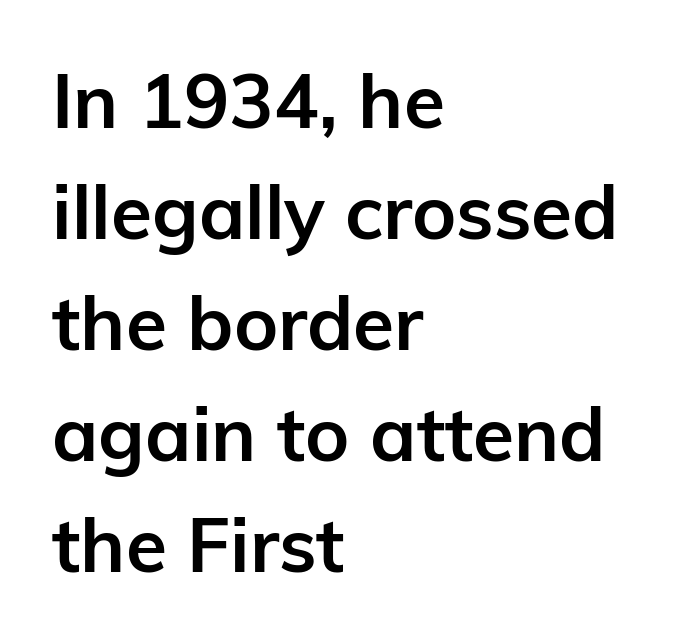
Q: Is the text bold? A: Yes.
Q: Is the text italic (slanted)? A: No, it is upright.
Q: Is the typeface a serif or a sans-serif typeface? A: Sans-serif.
Q: Is the text underlined? A: No.
Q: How is the paragraph aligned? A: Left-aligned.
Q: Is the spacing between letters normal or unusually wide? A: Normal.
Q: Is the spacing between lines tight, normal or loose? A: Normal.
Q: Width (condensed, normal, or wide)? A: Normal.
Q: Stroke contrast? A: Low.
Q: x-height? A: Medium.
Q: Monospaced? A: No.
